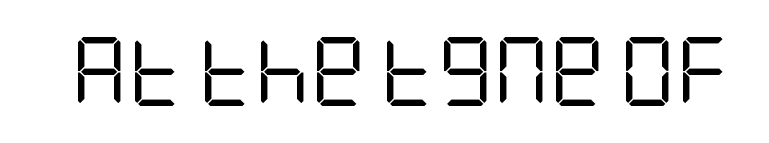
Q: Is the text bold? A: No.
Q: Is the text italic (slanted)? A: No, it is upright.
Q: Is the typeface a serif or a sans-serif typeface? A: Sans-serif.
Q: Is the text underlined? A: No.
Q: Is the spacing between letters normal or unusually wide? A: Normal.
Q: Width (condensed, normal, or wide)? A: Condensed.
Q: Stroke contrast? A: Low.
Q: x-height? A: Large.
